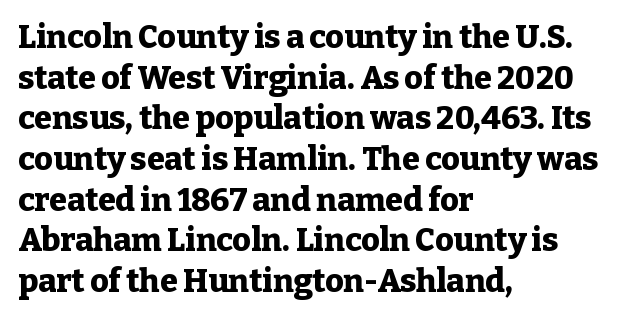
Q: Is the text bold? A: Yes.
Q: Is the text italic (slanted)? A: No, it is upright.
Q: Is the typeface a serif or a sans-serif typeface? A: Serif.
Q: Is the text underlined? A: No.
Q: How is the paragraph aligned? A: Left-aligned.
Q: Is the spacing between letters normal or unusually wide? A: Normal.
Q: Is the spacing between lines tight, normal or loose? A: Normal.
Q: Width (condensed, normal, or wide)? A: Normal.
Q: Stroke contrast? A: Low.
Q: x-height? A: Medium.
Q: Monospaced? A: No.
